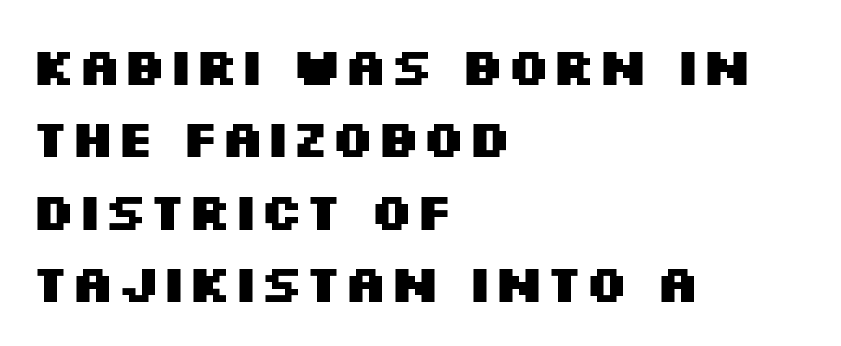
{"serif": "no", "italic": "no", "bold": "yes", "weight": "heavy", "width": "wide", "stroke_contrast": "medium", "x_height": "large", "monospaced": "no", "underline": "no", "align": "left", "line_spacing": "normal", "line_spacing_ratio": 1.39, "letter_spacing": "normal", "letter_spacing_em": 0.0, "glyph_px": 52}
